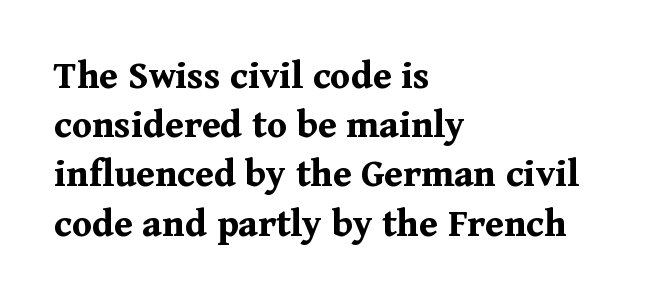
{"serif": "yes", "italic": "no", "bold": "yes", "weight": "bold", "width": "normal", "stroke_contrast": "medium", "x_height": "medium", "monospaced": "no", "underline": "no", "align": "left", "line_spacing_ratio": 1.2, "letter_spacing": "normal", "letter_spacing_em": 0.0, "glyph_px": 41}
